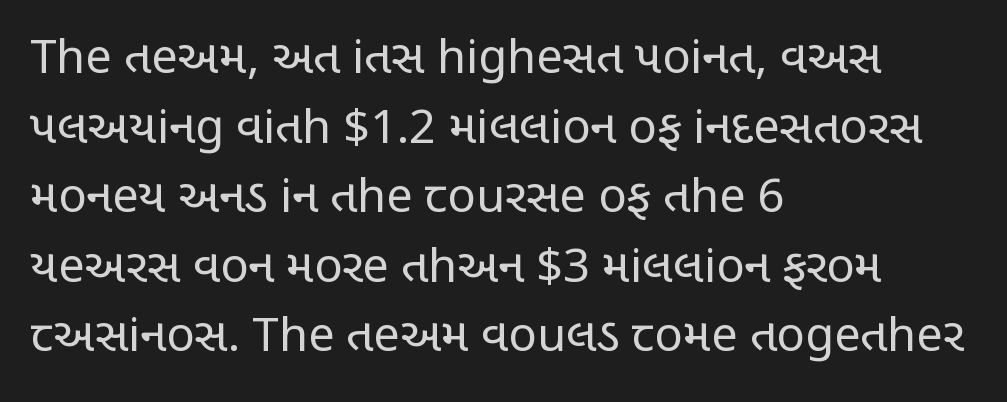
The image shows 47 px regular-weight, condensed sans-serif type, upright; set left-aligned, normal line spacing (1.48x), normal letter spacing, not underlined; low stroke contrast and a large x-height.
